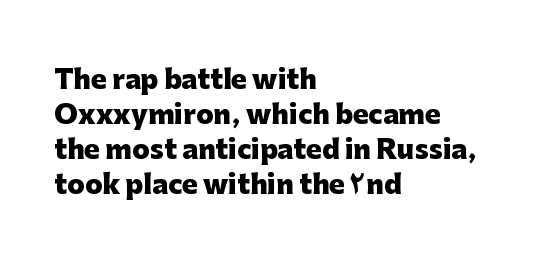
{"italic": "no", "bold": "yes", "underline": "no", "align": "left", "line_spacing": "normal", "line_spacing_ratio": 1.35, "letter_spacing": "normal", "letter_spacing_em": 0.0, "glyph_px": 26}
